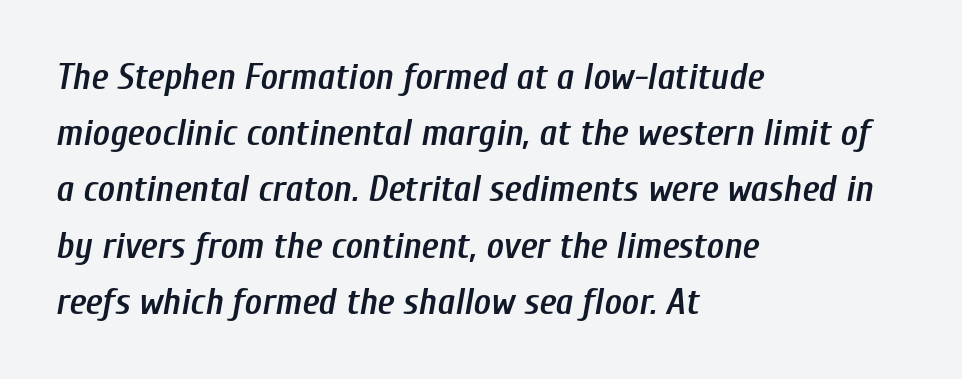
Q: Is the text bold? A: Semi-bold.
Q: Is the text italic (slanted)? A: Yes, it leans right by about 10 degrees.
Q: Is the text underlined? A: No.
Q: How is the paragraph aligned? A: Left-aligned.
Q: Is the spacing between letters normal or unusually wide? A: Normal.
Q: Is the spacing between lines tight, normal or loose? A: Normal.
Q: Width (condensed, normal, or wide)? A: Condensed.
Q: Stroke contrast? A: Low.
Q: x-height? A: Medium.
Q: Monospaced? A: No.
